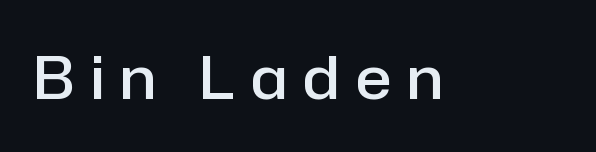
{"serif": "no", "italic": "no", "bold": "semi", "weight": "semibold", "width": "normal", "stroke_contrast": "low", "x_height": "medium", "monospaced": "no", "underline": "no", "letter_spacing": "wide", "letter_spacing_em": 0.27, "glyph_px": 60}
